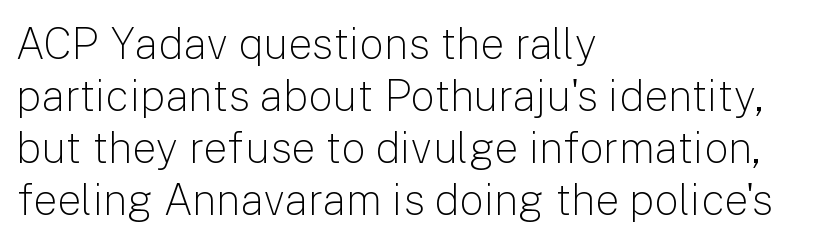
The image shows 43 px light sans-serif type, upright; set left-aligned, line spacing 1.21x, normal letter spacing, not underlined; low stroke contrast and a medium x-height.
